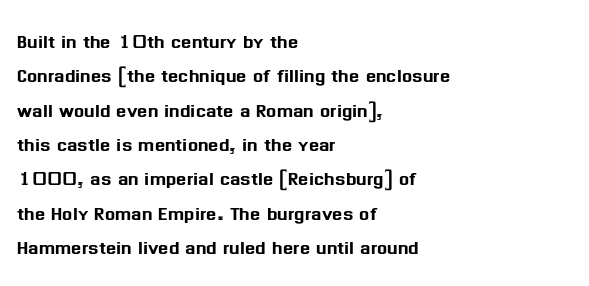
Q: Is the text italic (slanted)? A: No, it is upright.
Q: Is the text underlined? A: No.
Q: How is the paragraph aligned? A: Left-aligned.
Q: Is the spacing between letters normal or unusually wide? A: Normal.
Q: Is the spacing between lines tight, normal or loose? A: Normal.
